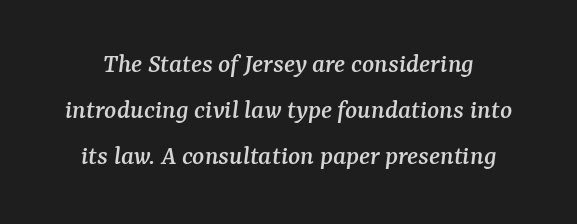
Q: Is the text italic (slanted)? A: Yes, it leans right by about 7 degrees.
Q: Is the typeface a serif or a sans-serif typeface? A: Serif.
Q: Is the text underlined? A: No.
Q: Is the spacing between letters normal or unusually wide? A: Normal.
Q: Is the spacing between lines tight, normal or loose? A: Normal.
Q: Width (condensed, normal, or wide)? A: Normal.
Q: Stroke contrast? A: Medium.
Q: x-height? A: Medium.
Q: Monospaced? A: No.
